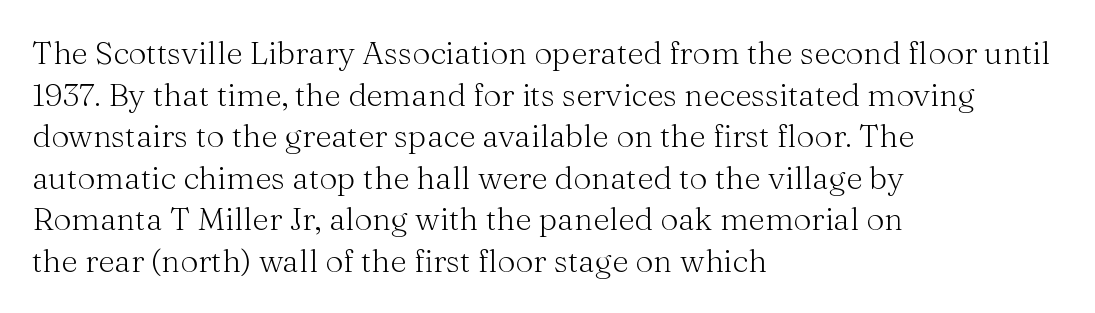
{"serif": "yes", "italic": "no", "bold": "no", "weight": "light", "width": "normal", "stroke_contrast": "medium", "x_height": "medium", "monospaced": "no", "underline": "no", "align": "left", "line_spacing": "normal", "line_spacing_ratio": 1.3, "letter_spacing": "normal", "letter_spacing_em": 0.0, "glyph_px": 32}
